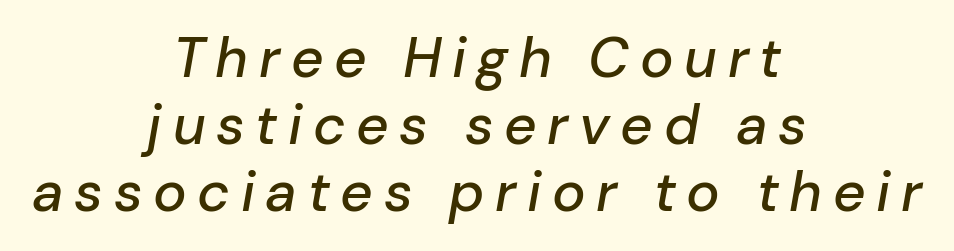
{"italic": "yes", "lean": "right", "slant_degrees": 10, "width": "normal", "stroke_contrast": "low", "x_height": "medium", "monospaced": "no", "underline": "no", "align": "center", "line_spacing_ratio": 1.2, "glyph_px": 56}
